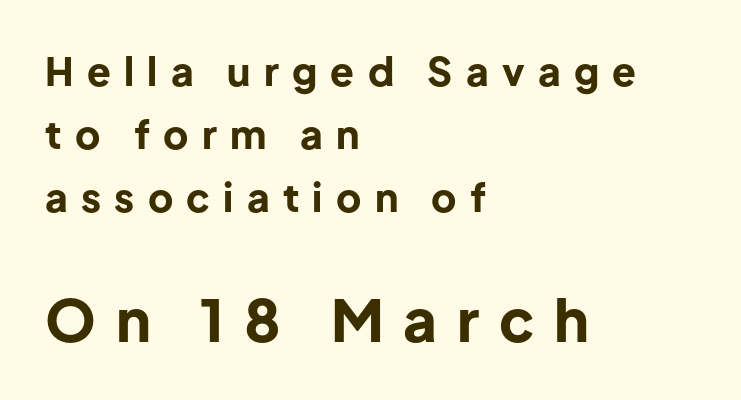
Tracking here is generous; glyphs stand well apart from one another. I'd describe the lettering as bold — thick and assertive. Whoever set this chose a conventional vertical rhythm. What kind of face is this? One without serifs — a sans. Looks like regular typesetting: each glyph gets only the width it needs. Casual observation: everything's shoved over to the left.
